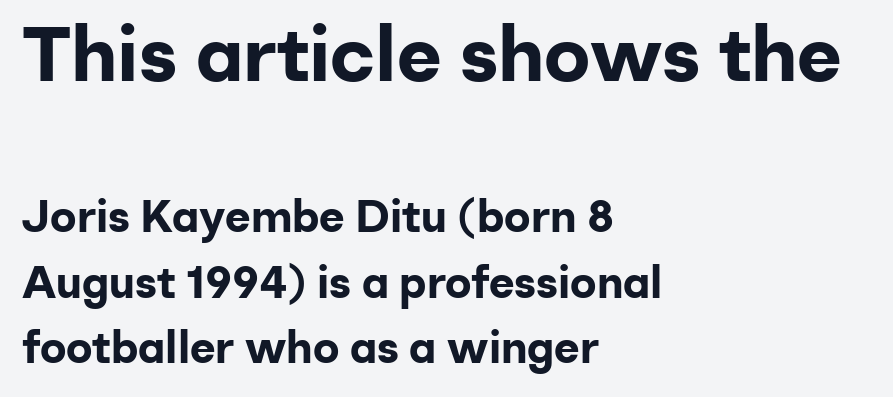
Bigger letters appear in the top chunk; the bottom chunk is reduced. Characters remain perfectly vertical along every line. A typesetter would call this leading conventional body-copy spacing. Lines of text with bare space underneath. Grotesque or geometric, the face here clearly has no serifs.
